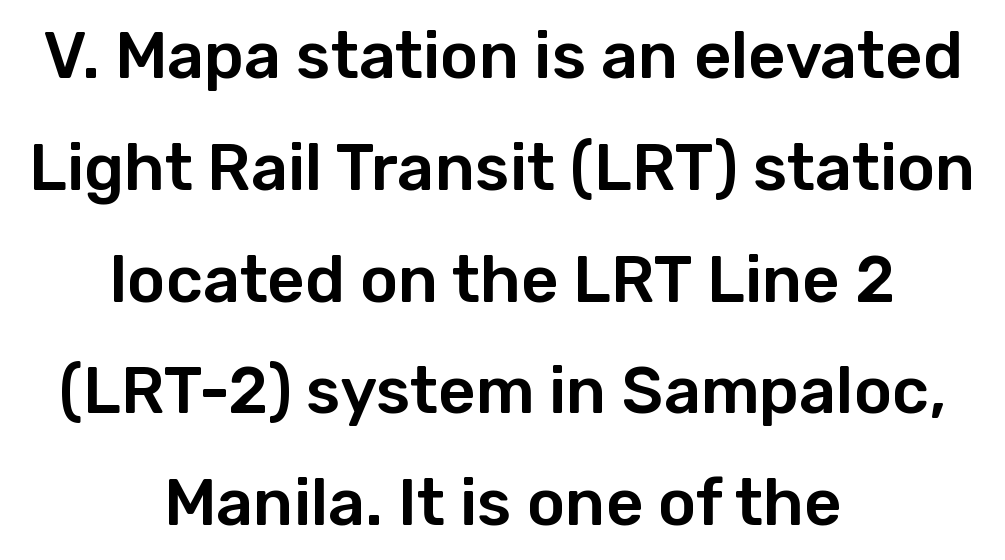
Characters remain perfectly vertical along every line. Default kerning and tracking; the words read as compact shapes. Grotesque or geometric, the face here clearly has no serifs. A typesetter would call this proportional, since set widths differ per character. Does the copy run flush right? No — it is centered line by line.
